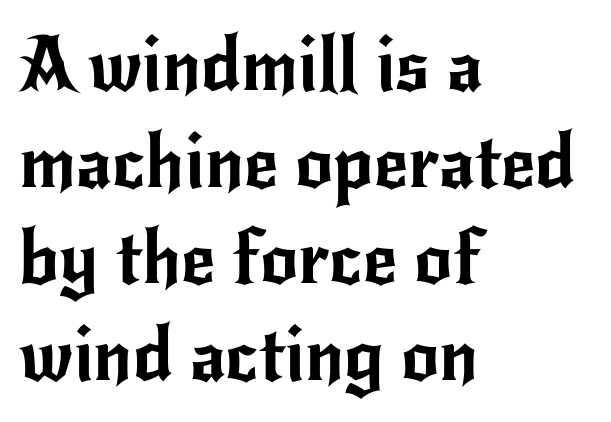
{"serif": "no", "italic": "no", "width": "normal", "stroke_contrast": "low", "x_height": "small", "monospaced": "no", "underline": "no", "align": "left", "line_spacing": "normal", "line_spacing_ratio": 1.29, "letter_spacing": "normal", "letter_spacing_em": 0.0, "glyph_px": 75}
